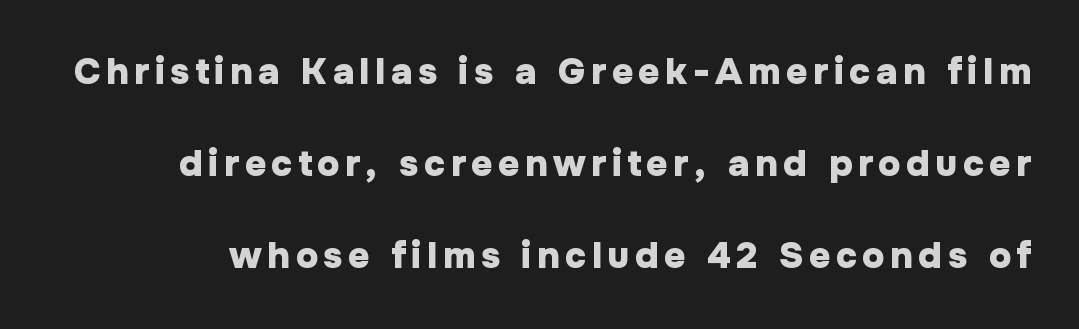
{"serif": "no", "italic": "no", "bold": "yes", "weight": "heavy", "width": "normal", "stroke_contrast": "low", "x_height": "medium", "monospaced": "no", "underline": "no", "line_spacing": "loose", "line_spacing_ratio": 2.49, "glyph_px": 37}
